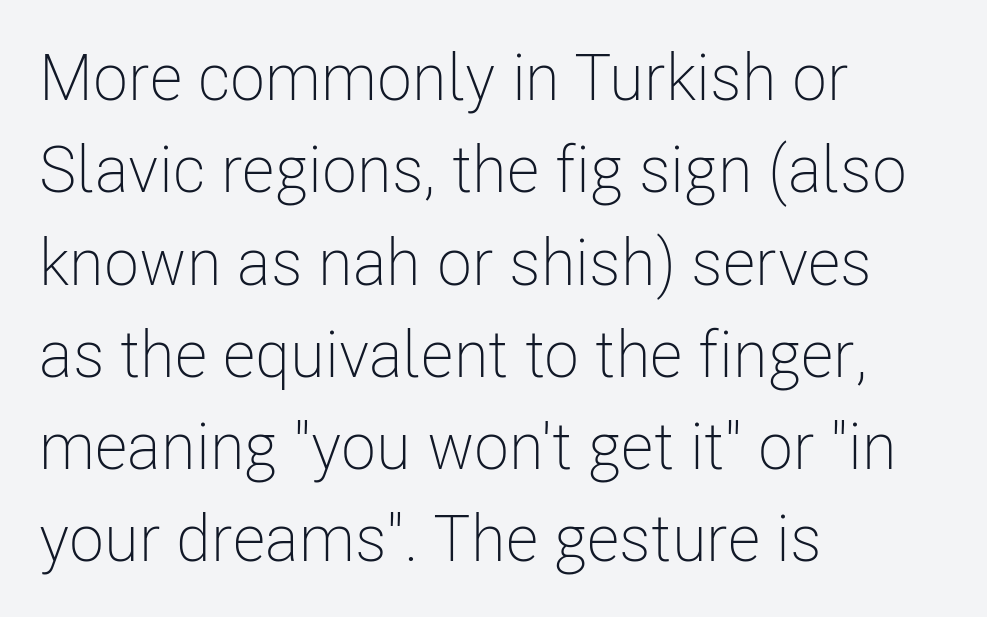
Font category for this specimen: sans-serif. Is this a fixed-width face? No — the glyphs have proportional, varying widths. Italic? Not at all — the glyphs are vertical. The leading is moderate, giving the passage an even texture.
